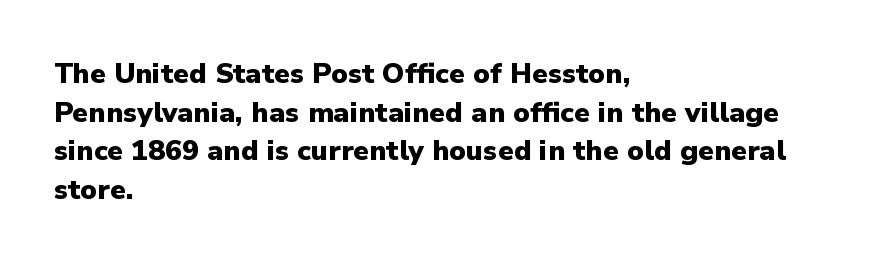
The image shows 28 px heavy sans-serif type, upright; set left-aligned, normal line spacing (1.38x), normal letter spacing, not underlined; low stroke contrast and a medium x-height.
